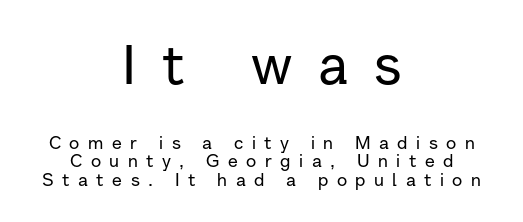
The passage shown is typeset with a sans-serif family. The face used here is proportionally spaced, like ordinary book or web type. The initial chunk of copy outweighs the following chunk in type size. This rendering widens character spacing well past its baseline value. Line spacing here is tight.
